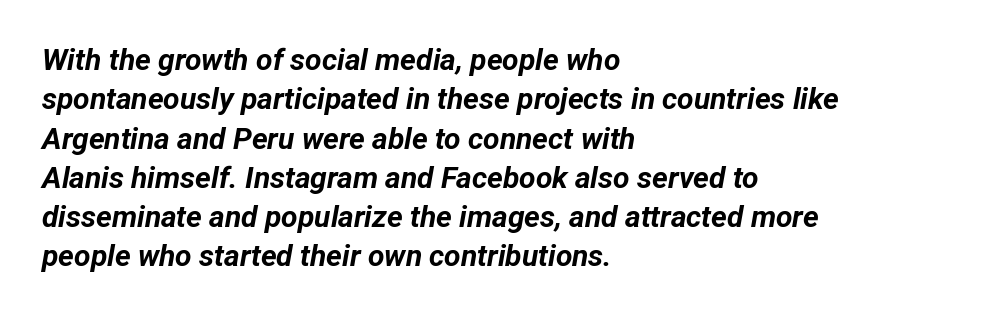
The image shows 30 px bold type, italic (leaning right); set left-aligned, normal line spacing (1.31x), normal letter spacing, not underlined; low stroke contrast and a medium x-height.
